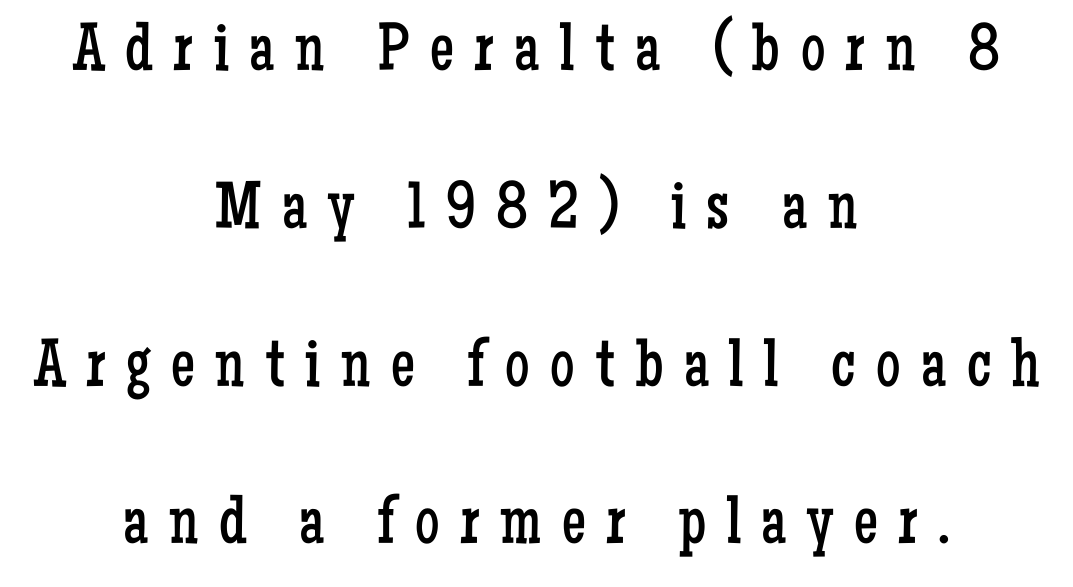
Compared with typical body copy, the letter spacing here is much looser. Character widths vary here, with narrow letters taking less room than wide ones. The axis of the letterforms is exactly vertical. Descenders are the only things crossing below the line.
